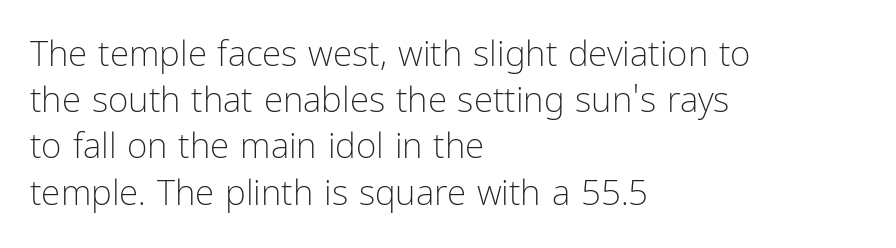
Q: Is the text bold? A: No.
Q: Is the text italic (slanted)? A: No, it is upright.
Q: Is the typeface a serif or a sans-serif typeface? A: Sans-serif.
Q: Is the text underlined? A: No.
Q: How is the paragraph aligned? A: Left-aligned.
Q: Is the spacing between letters normal or unusually wide? A: Normal.
Q: Is the spacing between lines tight, normal or loose? A: Normal.
Q: Width (condensed, normal, or wide)? A: Condensed.
Q: Stroke contrast? A: Low.
Q: x-height? A: Medium.
Q: Monospaced? A: No.
